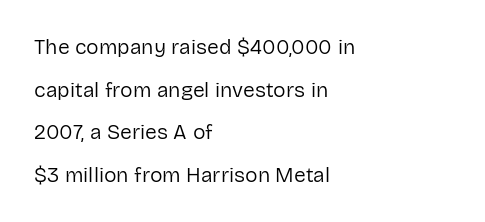
{"italic": "no", "bold": "no", "underline": "no", "align": "left", "line_spacing": "loose", "line_spacing_ratio": 2.03, "letter_spacing": "normal", "letter_spacing_em": 0.0, "glyph_px": 21}
